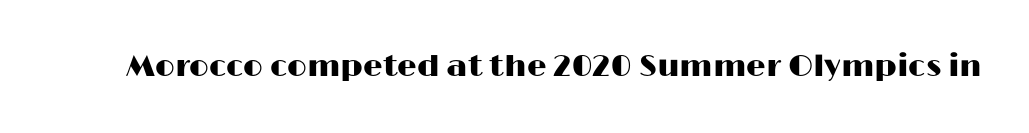
The image shows 31 px wide sans-serif type, upright; set normal letter spacing, not underlined; high stroke contrast and a medium x-height.
